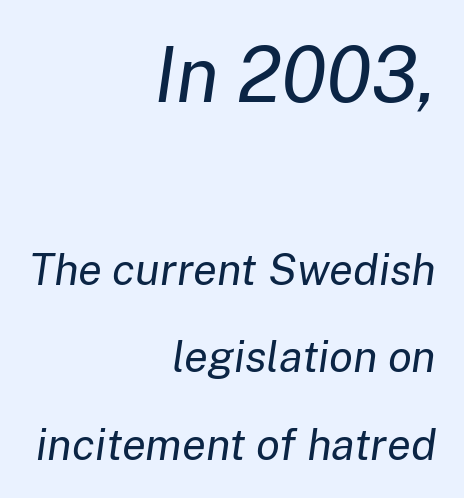
The image shows 77 px regular-weight type, italic (leaning right); set right-aligned, loose line spacing (1.99x), normal letter spacing, not underlined; the first (top) block is 1.75x larger; low stroke contrast and a medium x-height.
